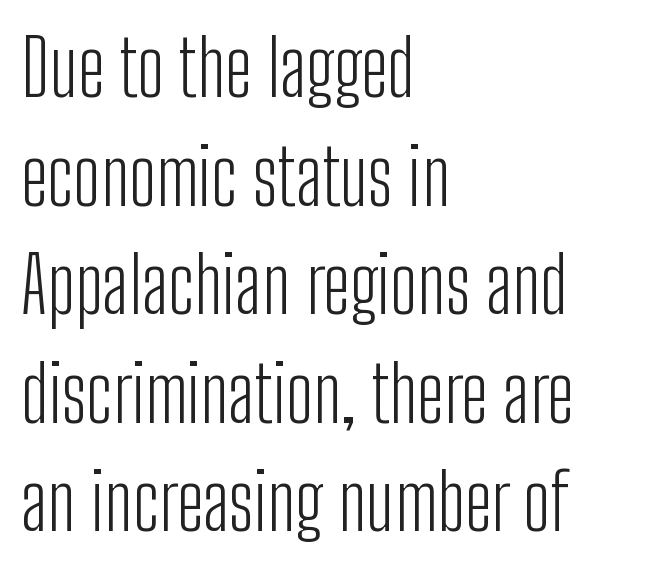
Examine the stroke ends and you'll find no serifs. Ink coverage per letter is moderate at most. The line texture is even and compact thanks to regular tracking. Posture: upright roman.
